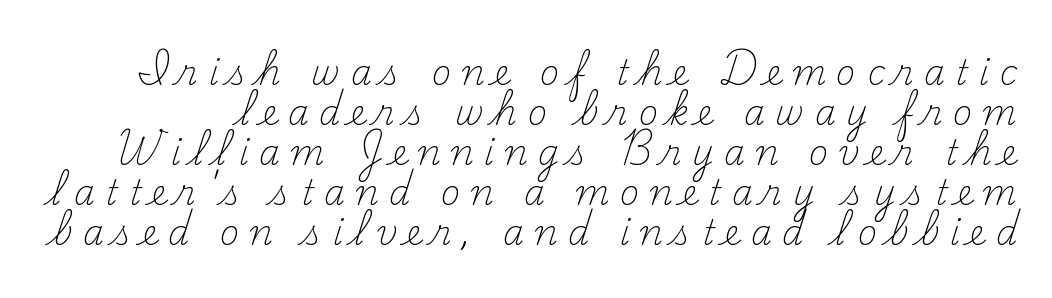
Q: Is the text bold? A: No.
Q: Is the text italic (slanted)? A: Yes.
Q: Is the text underlined? A: No.
Q: Is the spacing between letters normal or unusually wide? A: Unusually wide.
Q: Width (condensed, normal, or wide)? A: Normal.
Q: Stroke contrast? A: Medium.
Q: x-height? A: Small.
Q: Monospaced? A: No.
